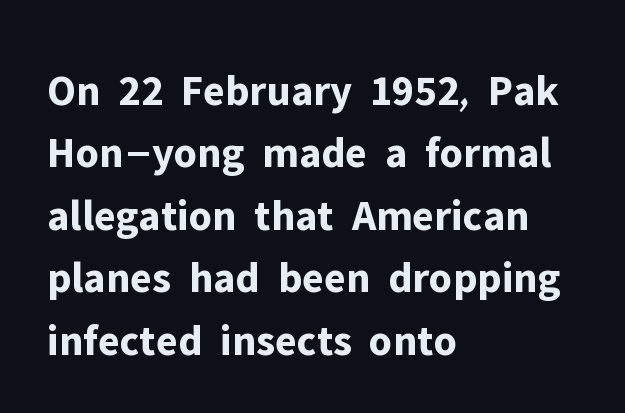
A typesetter would call this zero additional tracking. This sample has the flowing, uneven cadence of proportional lettering. The space directly below the letters is spotless. Is the type bold? Yes — the strokes are clearly thick and heavy.
